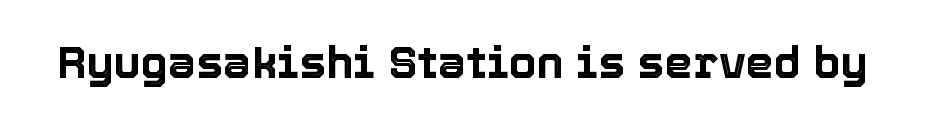
{"italic": "no", "width": "normal", "x_height": "medium", "monospaced": "no", "underline": "no", "letter_spacing": "normal", "letter_spacing_em": 0.0, "glyph_px": 45}
